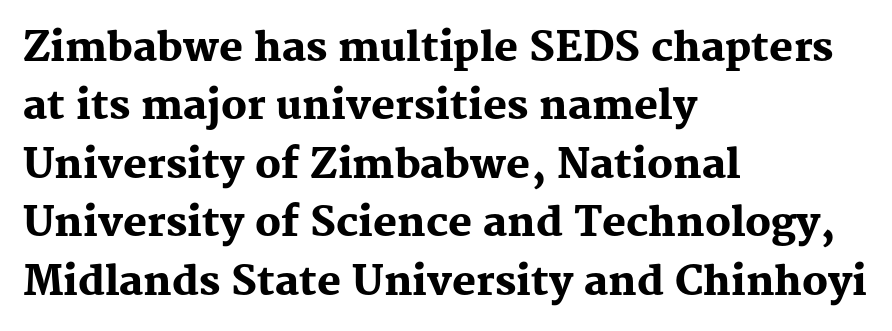
The image shows 40 px heavy serif type, upright; set left-aligned, normal line spacing (1.46x), normal letter spacing, not underlined; medium stroke contrast and a medium x-height.
